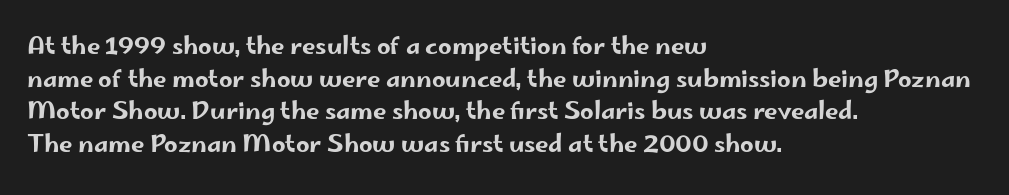
The image shows 24 px text type, upright; set left-aligned, normal line spacing (1.36x), normal letter spacing, not underlined.
